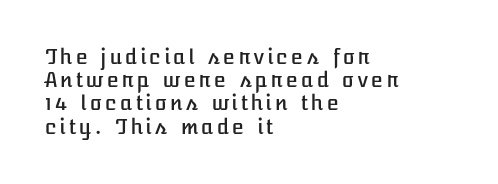
The image shows 20 px text type, upright; set left-aligned, line spacing 1.16x, not underlined.
